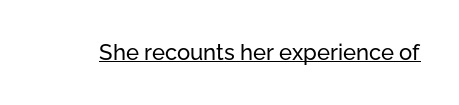
Compared with typical body copy, the letter spacing here is the same. Honestly, the underline is the first thing you notice here. No italicization has been applied; the sample stays upright.
